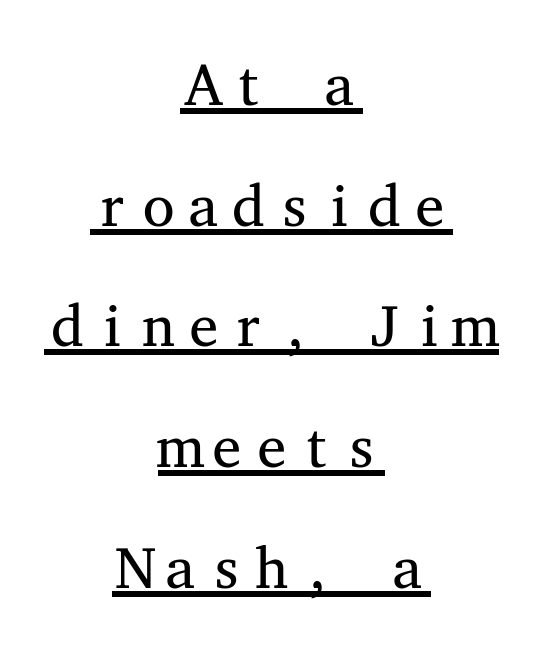
This sample uses an upright cut, with every glyph sitting square on the baseline. The rendering uses typewriter-style spacing with identical character cells. A continuous stroke trails under the words, as in a hyperlink. Inter-character spacing is left at the font's built-in metrics. These lines stack symmetrically, like a column narrowing and widening about its center.
